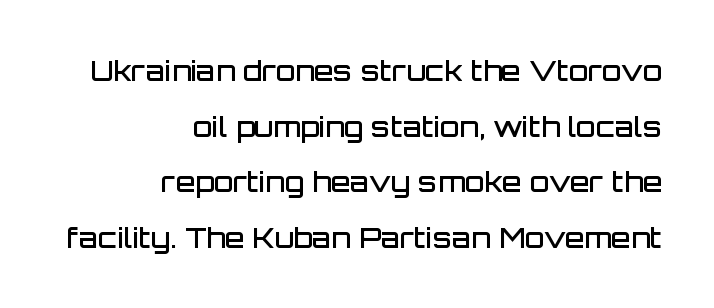
Q: Is the text bold? A: Semi-bold.
Q: Is the text italic (slanted)? A: No, it is upright.
Q: Is the typeface a serif or a sans-serif typeface? A: Sans-serif.
Q: Is the text underlined? A: No.
Q: How is the paragraph aligned? A: Right-aligned.
Q: Is the spacing between letters normal or unusually wide? A: Normal.
Q: Is the spacing between lines tight, normal or loose? A: Loose.
Q: Width (condensed, normal, or wide)? A: Normal.
Q: Stroke contrast? A: Low.
Q: x-height? A: Large.
Q: Monospaced? A: No.
